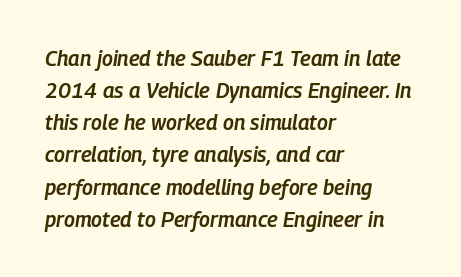
Leftover space on each line is placed entirely after the last word. Default kerning and tracking; the words read as compact shapes. Successive baselines arrive at the customary interval. This is moderately heavy type, rendered in semibold.
